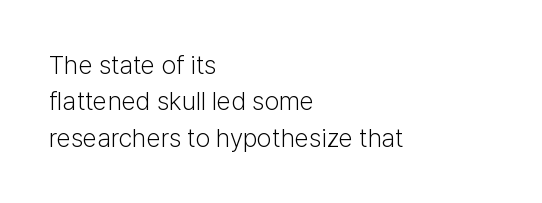
{"italic": "no", "bold": "no", "underline": "no", "align": "left", "line_spacing": "normal", "line_spacing_ratio": 1.4, "letter_spacing": "normal", "letter_spacing_em": 0.0, "glyph_px": 26}
